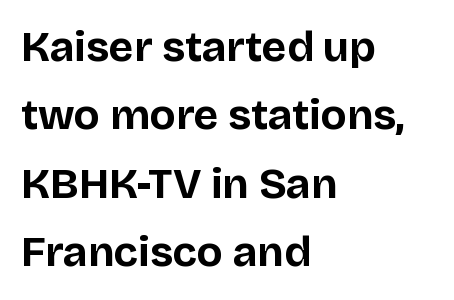
Q: Is the text bold? A: Yes.
Q: Is the text italic (slanted)? A: No, it is upright.
Q: Is the typeface a serif or a sans-serif typeface? A: Sans-serif.
Q: Is the text underlined? A: No.
Q: How is the paragraph aligned? A: Left-aligned.
Q: Is the spacing between letters normal or unusually wide? A: Normal.
Q: Is the spacing between lines tight, normal or loose? A: Normal.
Q: Width (condensed, normal, or wide)? A: Normal.
Q: Stroke contrast? A: Low.
Q: x-height? A: Large.
Q: Monospaced? A: No.
